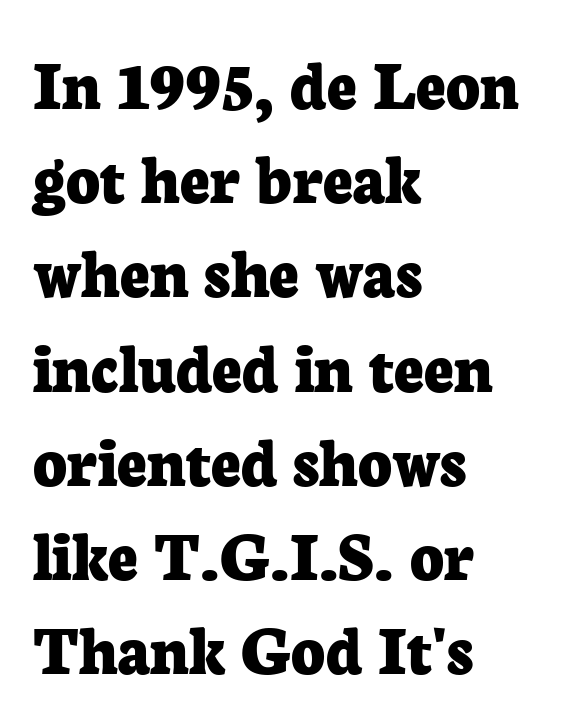
{"serif": "yes", "italic": "no", "bold": "yes", "weight": "bold", "width": "normal", "stroke_contrast": "low", "x_height": "medium", "monospaced": "no", "underline": "no", "align": "left", "line_spacing": "normal", "line_spacing_ratio": 1.29, "letter_spacing": "normal", "letter_spacing_em": 0.0, "glyph_px": 73}
